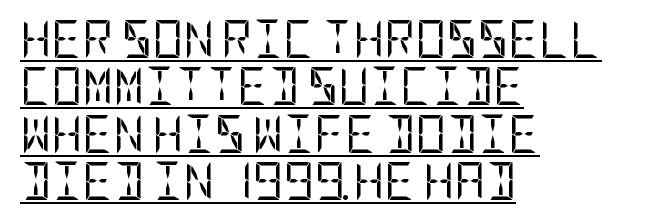
Q: Is the text bold? A: No.
Q: Is the text italic (slanted)? A: No, it is upright.
Q: Is the typeface a serif or a sans-serif typeface? A: Sans-serif.
Q: Is the text underlined? A: Yes.
Q: How is the paragraph aligned? A: Left-aligned.
Q: Is the spacing between letters normal or unusually wide? A: Normal.
Q: Is the spacing between lines tight, normal or loose? A: Normal.
Q: Width (condensed, normal, or wide)? A: Condensed.
Q: Stroke contrast? A: Low.
Q: x-height? A: Large.
